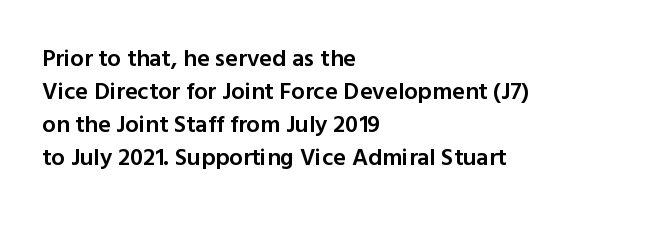
Q: Is the text bold? A: Semi-bold.
Q: Is the text italic (slanted)? A: No, it is upright.
Q: Is the text underlined? A: No.
Q: How is the paragraph aligned? A: Left-aligned.
Q: Is the spacing between letters normal or unusually wide? A: Normal.
Q: Is the spacing between lines tight, normal or loose? A: Normal.
